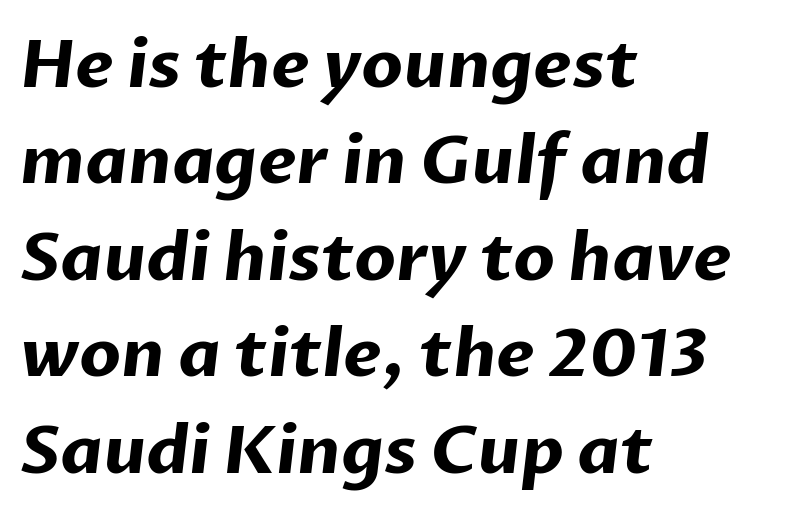
Each letter keeps its own natural width here, so spacing adapts to shape. The space directly below the letters is spotless. The space between consecutive lines is moderate. Compared with typical body copy, the letter spacing here is the same. In CSS terms this would be text-align: left.
